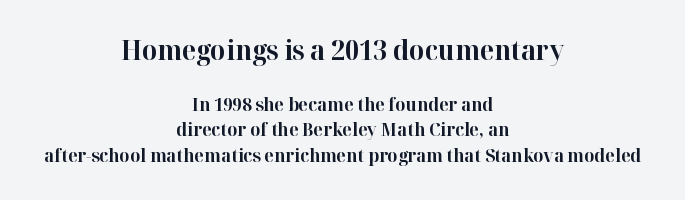
Q: Is the text bold? A: Yes.
Q: Is the text italic (slanted)? A: No, it is upright.
Q: Is the text underlined? A: No.
Q: How is the paragraph aligned? A: Centered.
Q: Is the spacing between letters normal or unusually wide? A: Normal.
Q: Is the spacing between lines tight, normal or loose? A: Normal.
Q: Which block of text is set in a larger size, the first (top) or the second (bottom)? A: The first (top) one.
